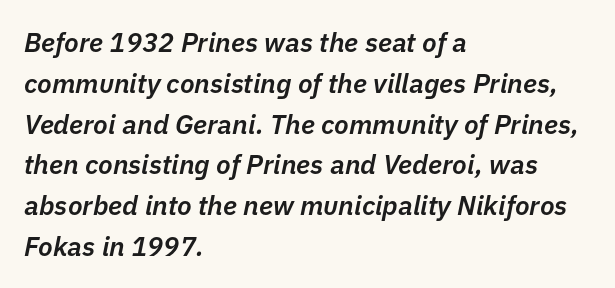
The image shows 27 px text type, italic (leaning right); set left-aligned, normal line spacing (1.51x), normal letter spacing, not underlined.
